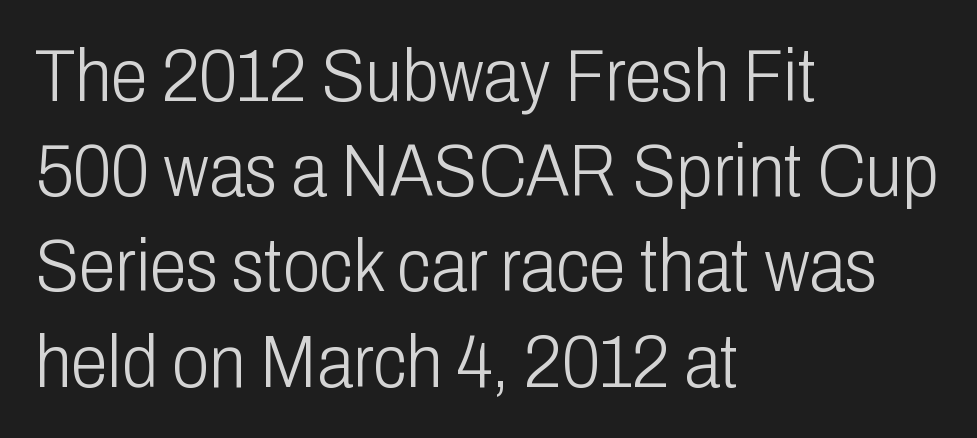
{"serif": "no", "italic": "no", "bold": "no", "weight": "light", "width": "condensed", "stroke_contrast": "low", "x_height": "medium", "monospaced": "no", "underline": "no", "align": "left", "line_spacing": "normal", "line_spacing_ratio": 1.27, "letter_spacing": "normal", "letter_spacing_em": 0.0, "glyph_px": 75}
